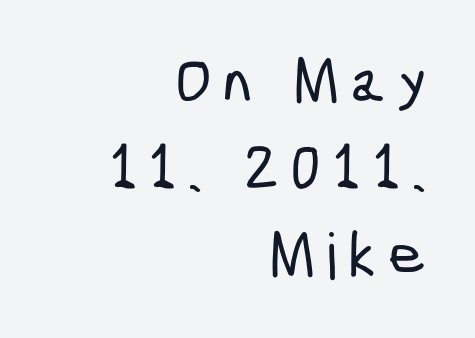
Q: Is the typeface a serif or a sans-serif typeface? A: Sans-serif.
Q: Is the text underlined? A: No.
Q: How is the paragraph aligned? A: Right-aligned.
Q: Is the spacing between lines tight, normal or loose? A: Normal.
Q: Width (condensed, normal, or wide)? A: Condensed.
Q: Stroke contrast? A: Low.
Q: x-height? A: Medium.
Q: Monospaced? A: No.
